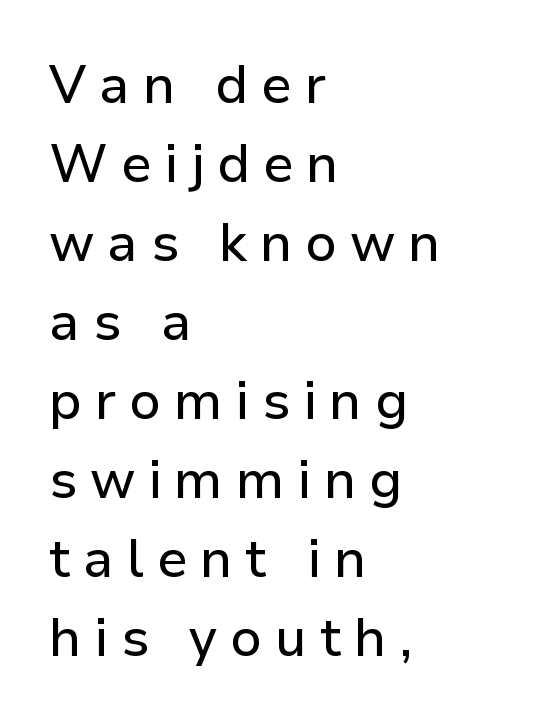
The image shows 53 px sans-serif type, upright; set left-aligned, normal line spacing (1.49x), unusually wide letter spacing (+0.24 em), not underlined; low stroke contrast and a medium x-height.
